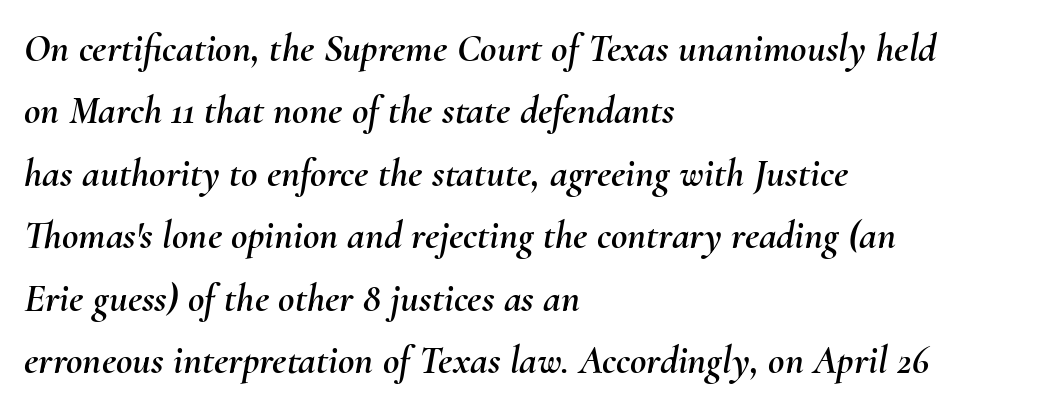
Q: Is the text italic (slanted)? A: Yes, it leans right by about 10 degrees.
Q: Is the text underlined? A: No.
Q: How is the paragraph aligned? A: Left-aligned.
Q: Is the spacing between letters normal or unusually wide? A: Normal.
Q: Is the spacing between lines tight, normal or loose? A: Normal.
Q: Width (condensed, normal, or wide)? A: Normal.
Q: Stroke contrast? A: Medium.
Q: x-height? A: Small.
Q: Monospaced? A: No.
